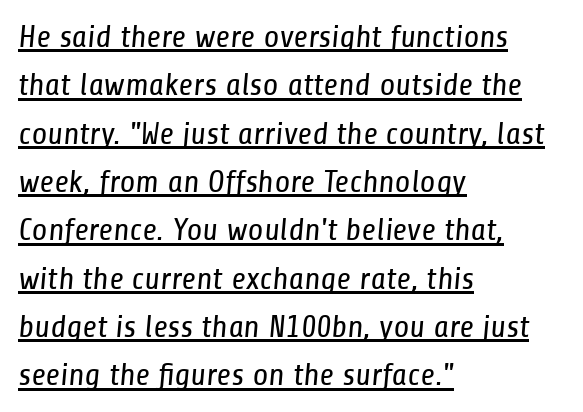
What kind of face is this? One without serifs — a sans. The text block is weighted toward the left margin, trailing off unevenly rightward. Compared with typical body copy, the letter spacing here is the same. Each stroke keeps to a modest, everyday thickness or less. Note the varied advance widths — an 'i' is clearly narrower than an 'm'. What's the leading like? Ordinary, nothing unusual.
